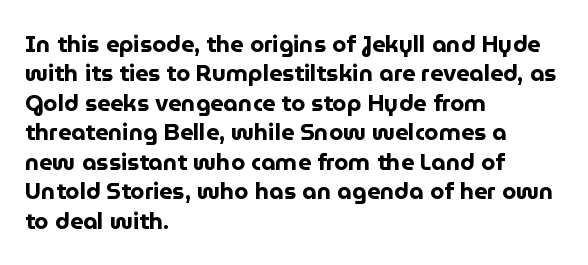
In terms of posture, this sample is upright. Whoever set this chose a conventional vertical rhythm. The space directly below the letters is spotless. A typesetter would call this zero additional tracking.
